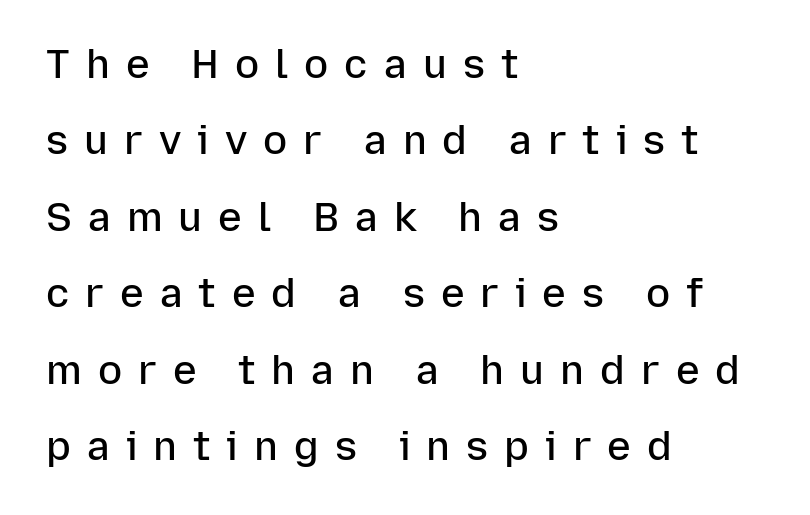
These words are printed semibold, heavier than regular yet not bold. This rendering widens character spacing well past its baseline value. Each row of text sits above clean, open space. Is this a fixed-width face? No — the glyphs have proportional, varying widths. Quick note: not italic, upright. Students, observe: this is what heavily led, spacious text looks like.
